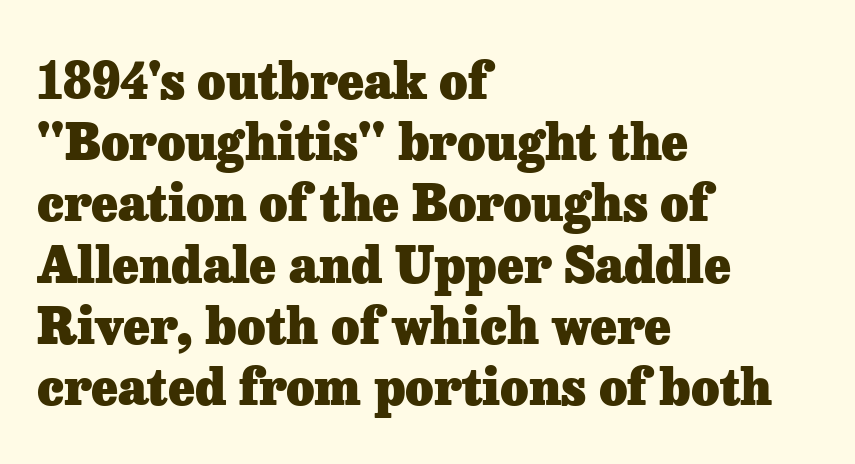
Q: Is the text bold? A: Yes.
Q: Is the text italic (slanted)? A: No, it is upright.
Q: Is the typeface a serif or a sans-serif typeface? A: Serif.
Q: Is the text underlined? A: No.
Q: How is the paragraph aligned? A: Left-aligned.
Q: Is the spacing between letters normal or unusually wide? A: Normal.
Q: Is the spacing between lines tight, normal or loose? A: Normal.
Q: Width (condensed, normal, or wide)? A: Normal.
Q: Stroke contrast? A: Low.
Q: x-height? A: Medium.
Q: Monospaced? A: No.
